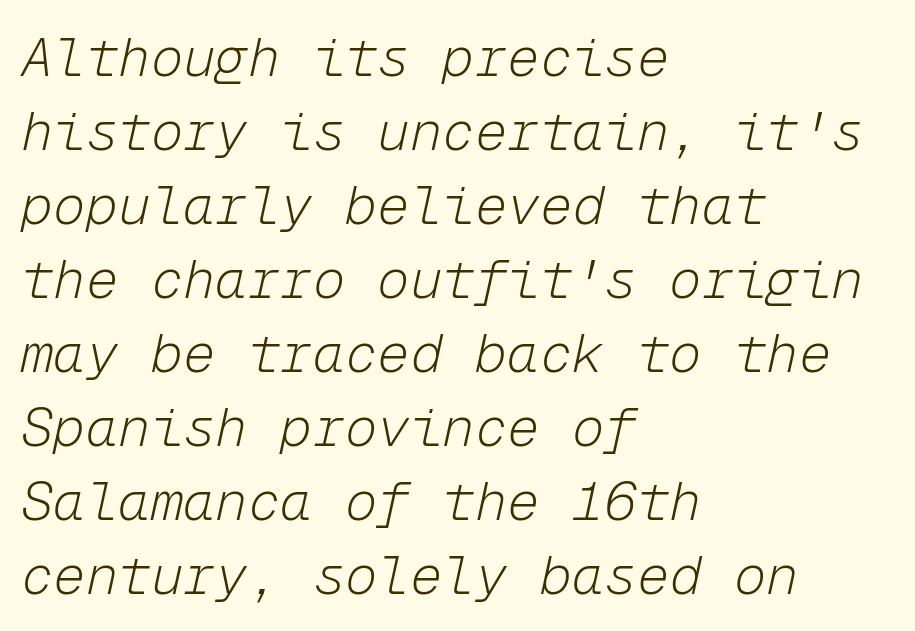
Q: Is the text bold? A: No.
Q: Is the text italic (slanted)? A: Yes, it leans right by about 12 degrees.
Q: Is the text underlined? A: No.
Q: How is the paragraph aligned? A: Left-aligned.
Q: Is the spacing between letters normal or unusually wide? A: Normal.
Q: Is the spacing between lines tight, normal or loose? A: Normal.
Q: Width (condensed, normal, or wide)? A: Normal.
Q: Stroke contrast? A: Low.
Q: x-height? A: Medium.
Q: Monospaced? A: Yes.
